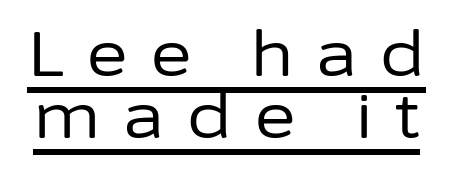
{"serif": "no", "italic": "no", "bold": "no", "weight": "regular", "width": "normal", "stroke_contrast": "low", "x_height": "medium", "monospaced": "no", "underline": "yes", "line_spacing": "tight", "line_spacing_ratio": 0.98, "letter_spacing": "wide", "letter_spacing_em": 0.35, "glyph_px": 63}
